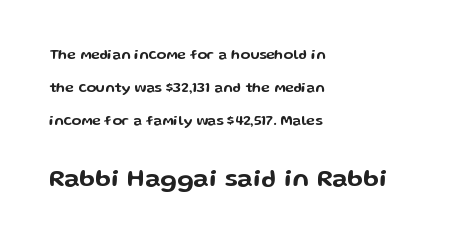
This layout puts the modest block above and the oversized block below. In terms of leading, this rendering errs on the spacious side. Each row of text sits above clean, open space. Does the lettering tilt? It doesn't — this is upright.
